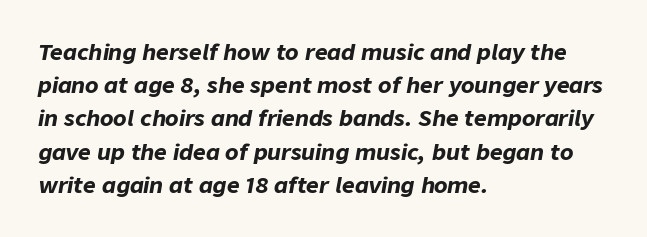
The image shows 22 px bold type, italic (leaning right); set left-aligned, normal line spacing (1.51x), normal letter spacing, not underlined.
